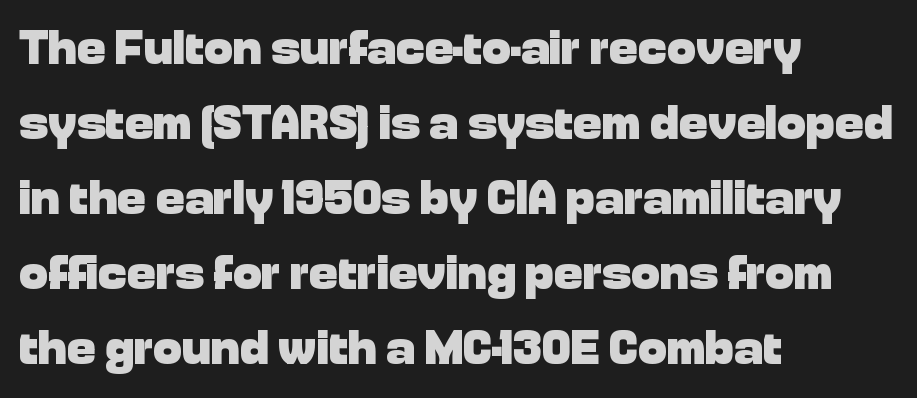
{"serif": "no", "italic": "no", "bold": "yes", "weight": "heavy", "width": "normal", "stroke_contrast": "low", "x_height": "medium", "monospaced": "no", "underline": "no", "align": "left", "line_spacing": "normal", "line_spacing_ratio": 1.56, "letter_spacing": "normal", "letter_spacing_em": 0.0, "glyph_px": 48}
